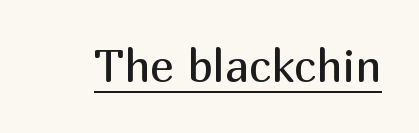
Quick note: underline on. Do the characters align in a grid? No, the font is proportional. The font is comparable to plain body text, perhaps lighter. Style check: upright. Nope, no serifs anywhere on these letters. In terms of letterspacing, this is plain default setting.
